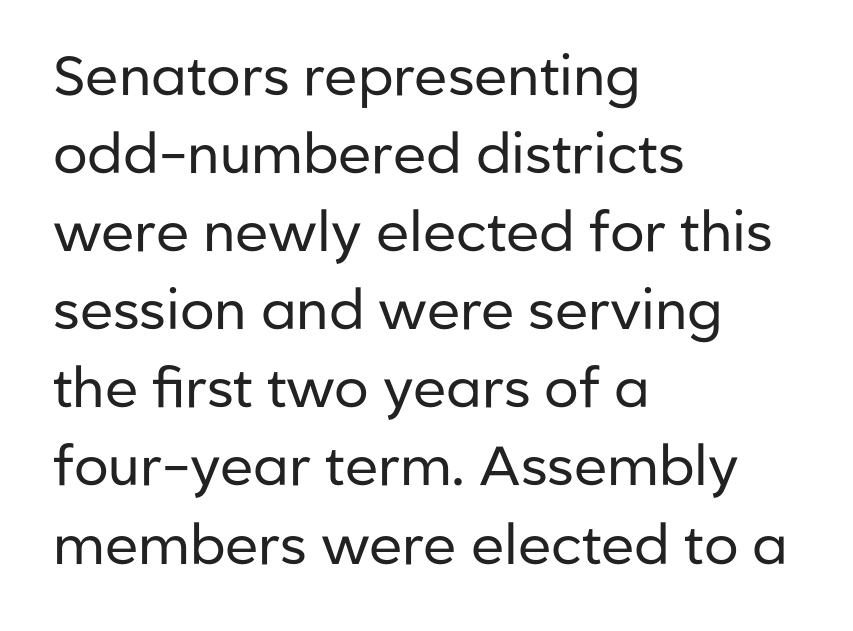
The image shows 55 px regular-weight sans-serif type, upright; set left-aligned, normal line spacing (1.42x), normal letter spacing, not underlined; low stroke contrast and a medium x-height.
